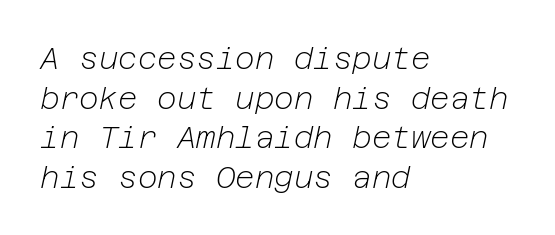
Q: Is the text bold? A: No.
Q: Is the text italic (slanted)? A: Yes, it leans right by about 12 degrees.
Q: Is the text underlined? A: No.
Q: How is the paragraph aligned? A: Left-aligned.
Q: Is the spacing between letters normal or unusually wide? A: Normal.
Q: Is the spacing between lines tight, normal or loose? A: Normal.
Q: Width (condensed, normal, or wide)? A: Normal.
Q: Stroke contrast? A: Low.
Q: x-height? A: Medium.
